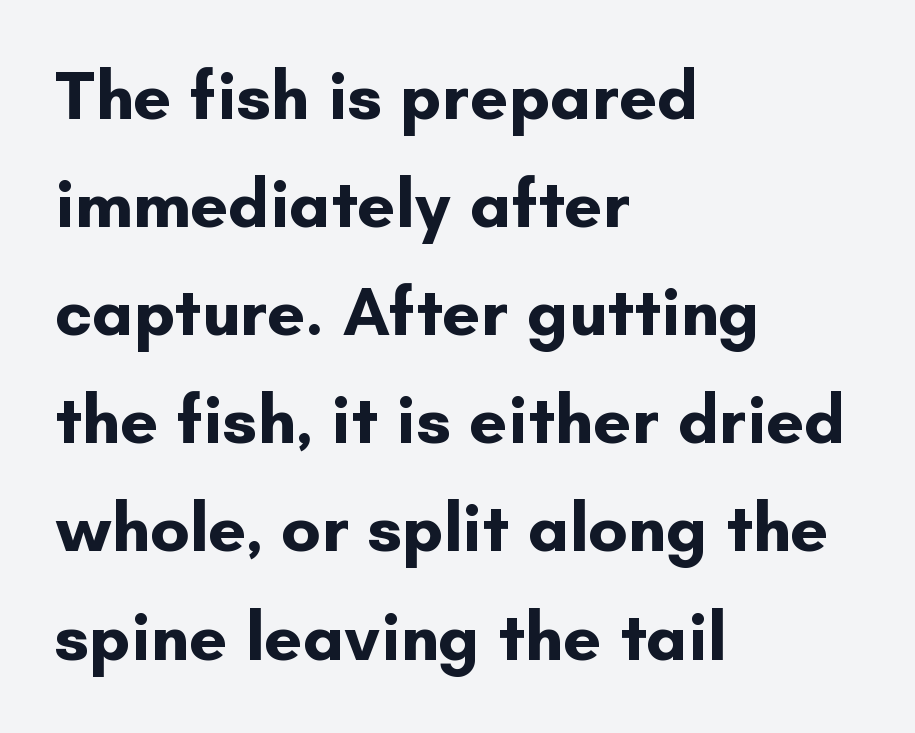
Q: Is the text bold? A: Yes.
Q: Is the text italic (slanted)? A: No, it is upright.
Q: Is the typeface a serif or a sans-serif typeface? A: Sans-serif.
Q: Is the text underlined? A: No.
Q: How is the paragraph aligned? A: Left-aligned.
Q: Is the spacing between letters normal or unusually wide? A: Normal.
Q: Is the spacing between lines tight, normal or loose? A: Normal.
Q: Width (condensed, normal, or wide)? A: Normal.
Q: Stroke contrast? A: Low.
Q: x-height? A: Small.
Q: Monospaced? A: No.
